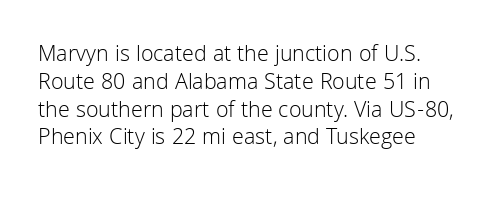
Italic: no, the glyphs are upright roman. Typeset ragged right — the left edge is the straight one. The gaps between neighbouring characters are ordinary and unremarkable. No letter is thick-stroked: the sample isn't bold. Lines of text with bare space underneath.
